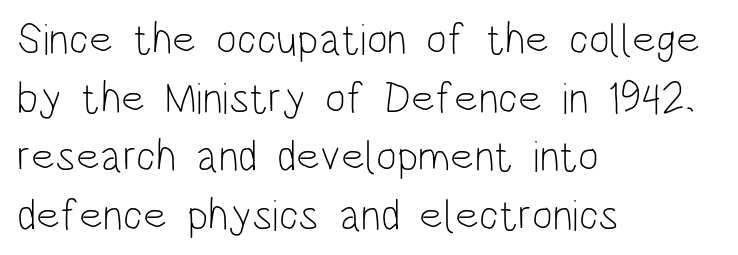
Summary of weight: not heavy and not bold. Varying glyph widths throughout — classic text-font behaviour. The designer left line spacing at the default. The face used here is a sans, in the tradition of grotesques and geometrics.
